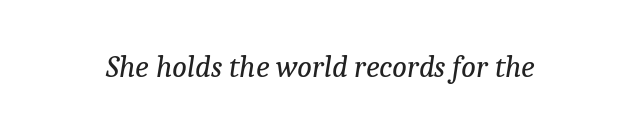
Q: Is the text bold? A: No.
Q: Is the text italic (slanted)? A: Yes, it leans right by about 9 degrees.
Q: Is the typeface a serif or a sans-serif typeface? A: Serif.
Q: Is the text underlined? A: No.
Q: Is the spacing between letters normal or unusually wide? A: Normal.
Q: Width (condensed, normal, or wide)? A: Normal.
Q: Stroke contrast? A: Low.
Q: x-height? A: Medium.
Q: Monospaced? A: No.
